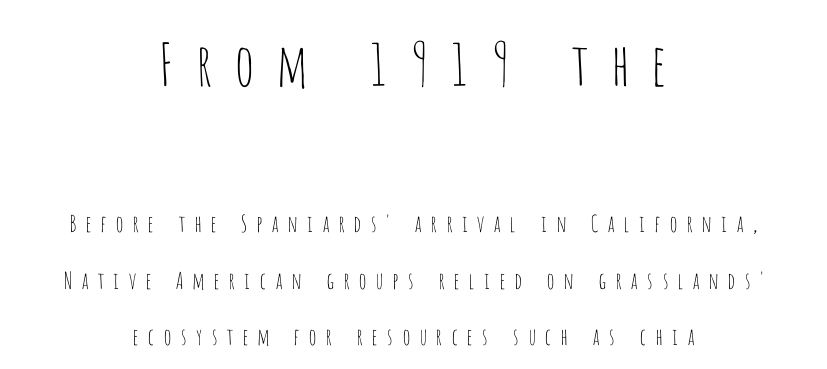
{"serif": "no", "italic": "no", "bold": "no", "weight": "thin", "width": "condensed", "stroke_contrast": "low", "x_height": "large", "monospaced": "no", "underline": "no", "align": "center", "line_spacing": "loose", "line_spacing_ratio": 2.45, "letter_spacing": "wide", "letter_spacing_em": 0.34, "larger_block": "first", "size_ratio": 2.52, "glyph_px": 58}
